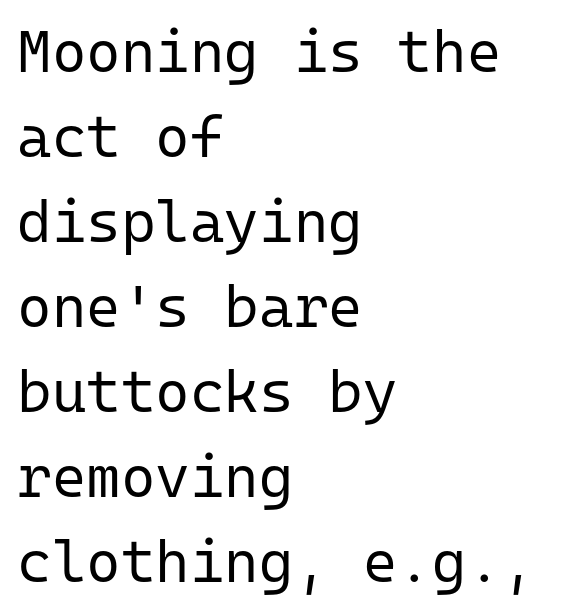
The image shows 59 px regular-weight sans-serif type, upright, monospaced; set left-aligned, normal line spacing (1.44x), normal letter spacing, not underlined; low stroke contrast and a medium x-height.
